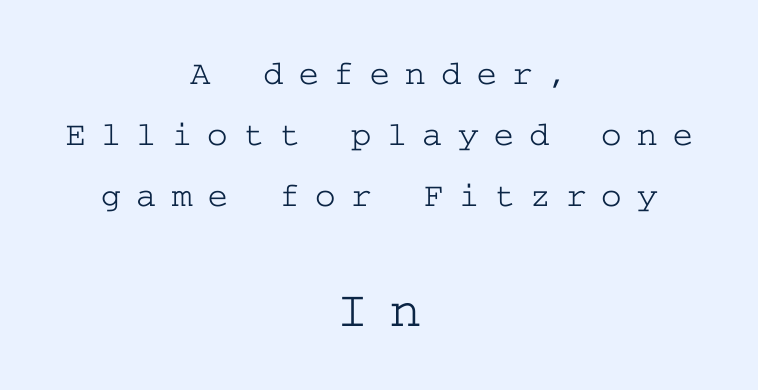
The specimen omits any rule beneath the text block's lines. The setting favours the middle, as headings and verse often do. The emphasis by scale lands on block number two, below. Honestly, the letter spacing is so wide it's the main thing you notice. Vertical strokes here are truly vertical.
